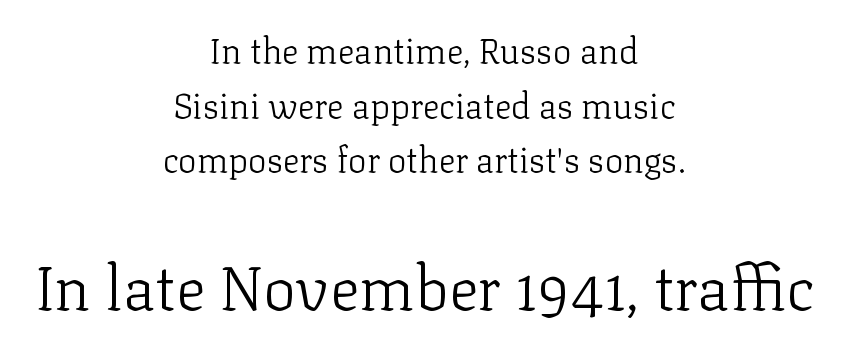
Q: Is the text bold? A: No.
Q: Is the text italic (slanted)? A: No, it is upright.
Q: Is the typeface a serif or a sans-serif typeface? A: Serif.
Q: Is the text underlined? A: No.
Q: How is the paragraph aligned? A: Centered.
Q: Is the spacing between letters normal or unusually wide? A: Normal.
Q: Is the spacing between lines tight, normal or loose? A: Normal.
Q: Which block of text is set in a larger size, the first (top) or the second (bottom)? A: The second (bottom) one.
Q: Width (condensed, normal, or wide)? A: Normal.
Q: Stroke contrast? A: Low.
Q: x-height? A: Medium.
Q: Monospaced? A: No.
